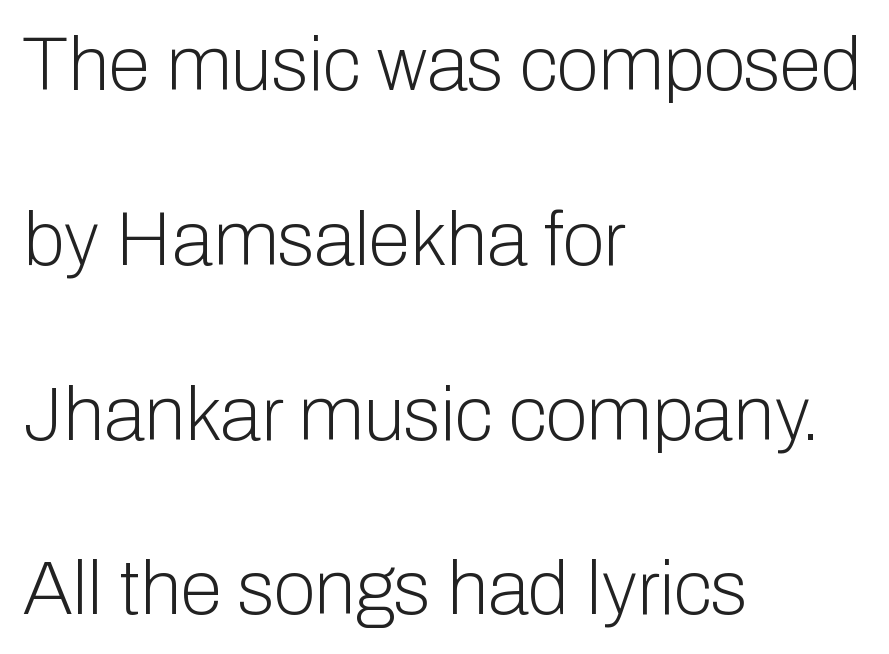
These lines are rendered in a variable-pitch font. Serif or sans? Sans — the stroke terminals are bare. Teacher's note: observe the even left margin — that is flush-left alignment. Quick note: underline off. The space between consecutive lines is lavish.
